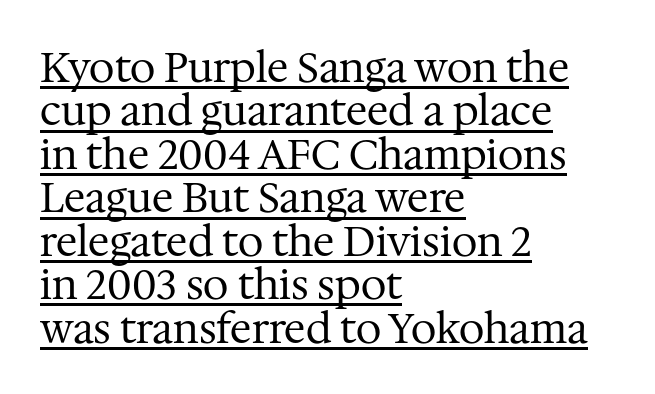
{"serif": "yes", "italic": "no", "bold": "no", "weight": "regular", "width": "normal", "stroke_contrast": "medium", "x_height": "medium", "monospaced": "no", "underline": "yes", "align": "left", "line_spacing": "tight", "line_spacing_ratio": 1.06, "letter_spacing": "normal", "letter_spacing_em": 0.0, "glyph_px": 41}
